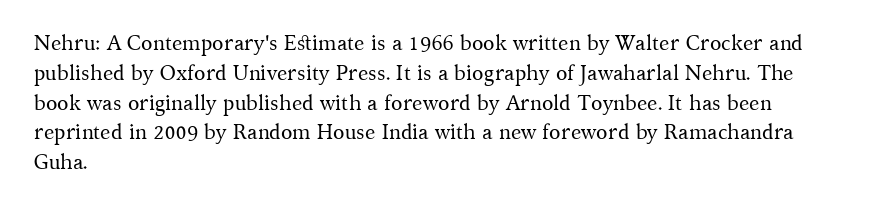
{"italic": "no", "bold": "no", "underline": "no", "align": "left", "line_spacing": "normal", "line_spacing_ratio": 1.42, "letter_spacing": "normal", "letter_spacing_em": 0.0, "glyph_px": 21}
